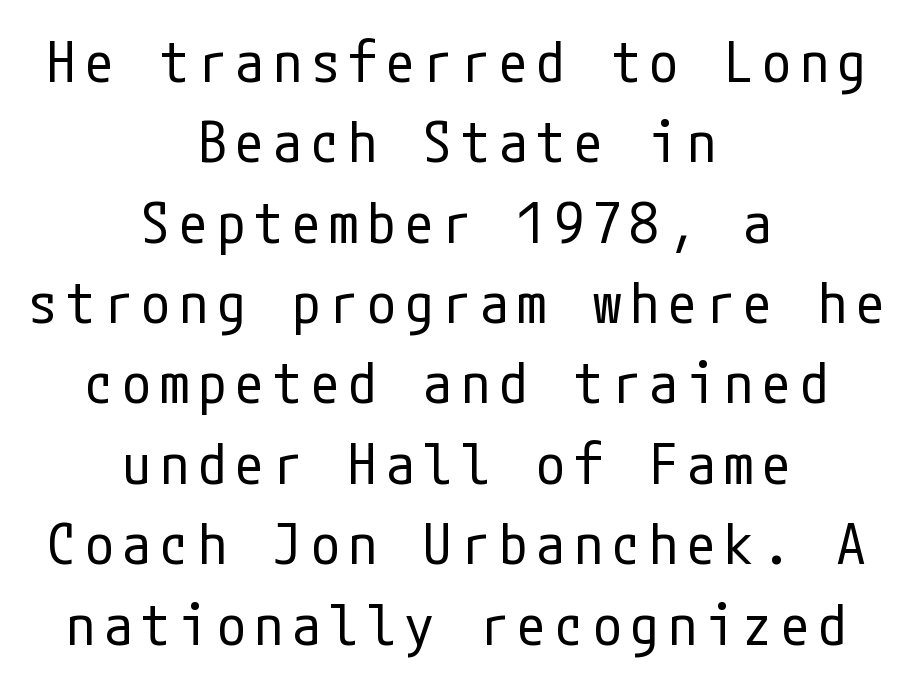
{"serif": "no", "italic": "no", "bold": "no", "weight": "regular", "width": "condensed", "stroke_contrast": "low", "x_height": "medium", "underline": "no", "align": "center", "line_spacing": "normal", "line_spacing_ratio": 1.41, "glyph_px": 57}
